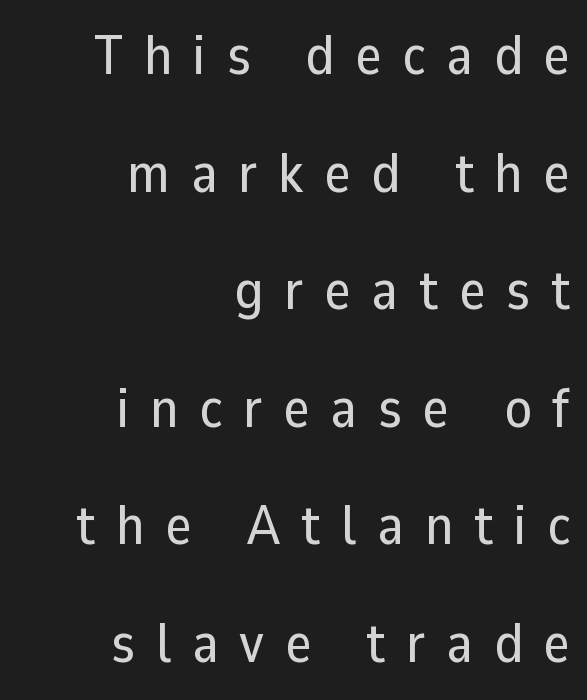
This is sans-serif lettering, the kind often seen on screens and signage. These lines have a slow, spaced-out rhythm from letter to letter. These lines are rendered in a variable-pitch font. The axis of the letterforms is exactly vertical. Decoration check: the copy has no underline.
